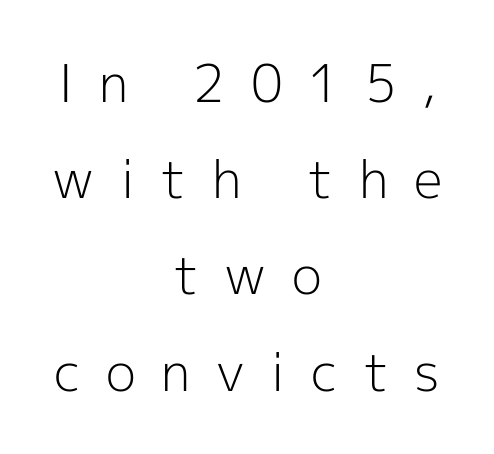
The image shows 52 px light sans-serif type, upright; set centered, line spacing 1.85x, unusually wide letter spacing (+0.49 em), not underlined; a medium x-height.
